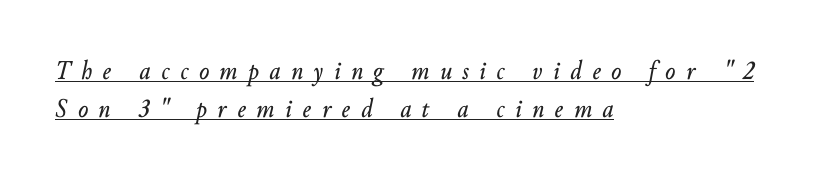
Vertically, the passage feels balanced, rows spaced as you'd expect. You can see a thin bar hugging the bottom of the glyphs. Compared with typical body copy, the letter spacing here is much looser. The typography opts for an oblique posture over an upright one. Does the copy run flush right? No — it runs flush left.
